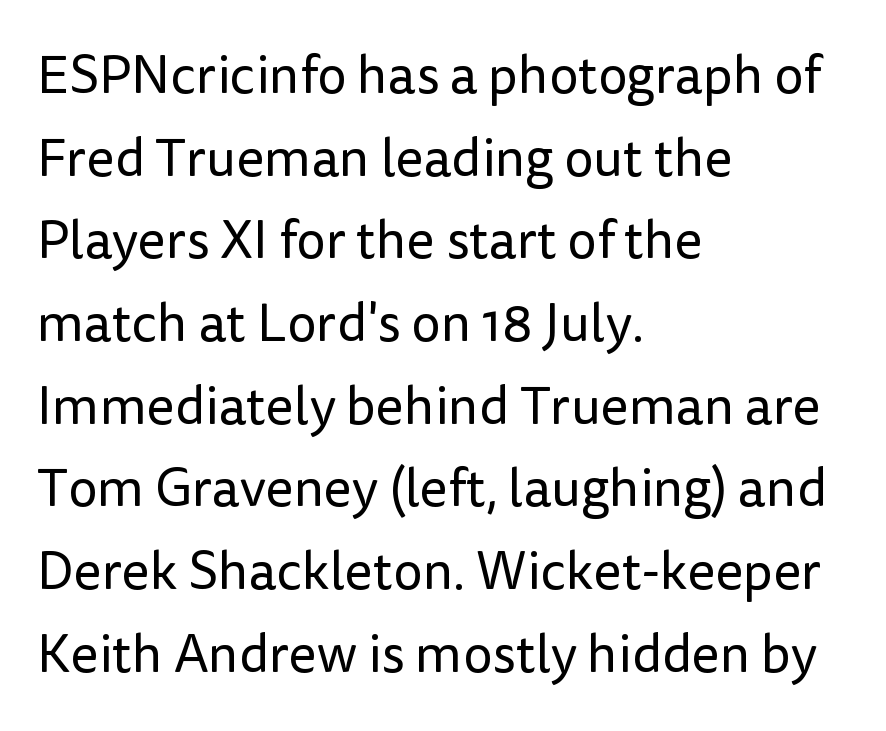
Quick note: underline off. The rendering uses natural spacing where letterforms have individual widths. Line beginnings align vertically; line endings do not. Font category for this specimen: sans-serif. Compared with typical body copy, the letter spacing here is the same.
